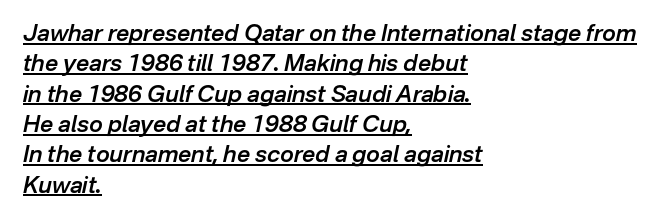
Stroke thickness is moderately raised; the sample reads as semibold. Leftover space on each line is placed entirely after the last word. Style check: oblique. Letter spacing: default. Does a line run under the words? Yes, clearly.
